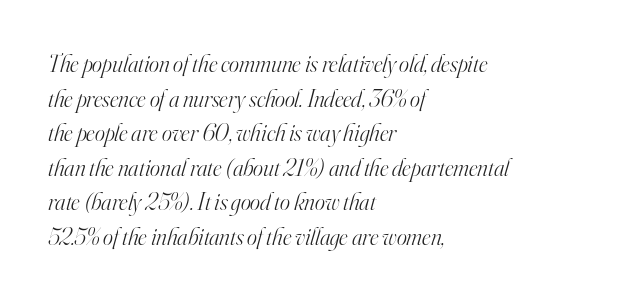
{"italic": "yes", "lean": "right", "slant_degrees": 16, "bold": "no", "underline": "no", "align": "left", "line_spacing": "normal", "line_spacing_ratio": 1.44, "letter_spacing": "normal", "letter_spacing_em": 0.0, "glyph_px": 24}
